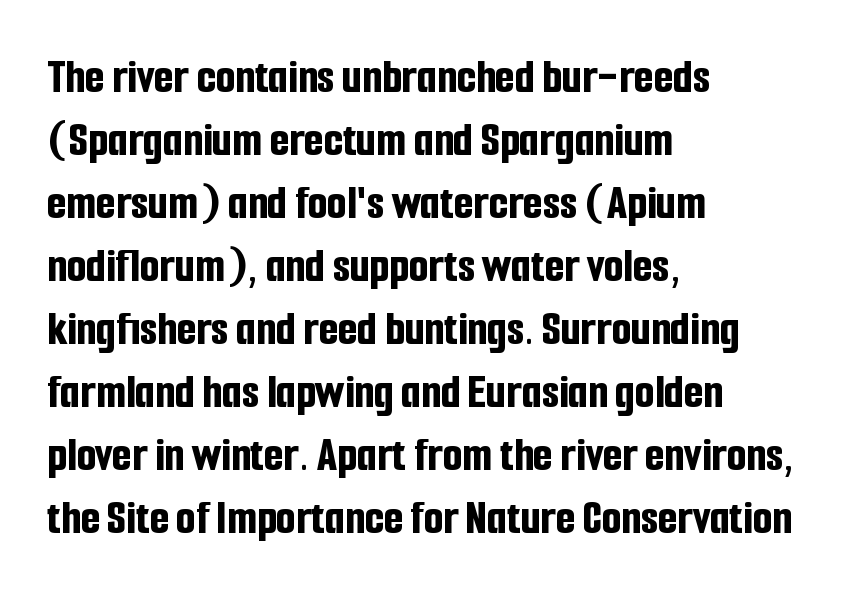
This sample uses plain, unmodified letter spacing. Thick stems and heavy bowls — unmistakably bold. The rendering shows plain stroke endings on the letterforms — a sans-serif design. A bare baseline throughout the passage.
